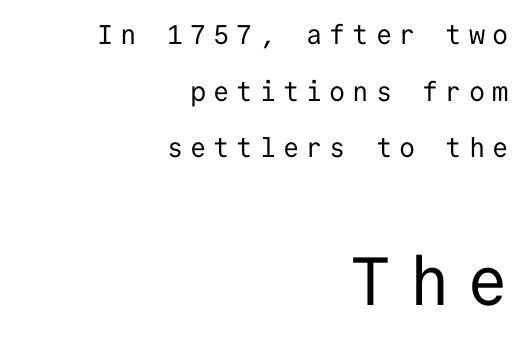
The paragraph has a hard right edge and a soft left edge. Does the lettering tilt? It doesn't — this is upright. Stroke thickness stays within the range of a standard reading face or lighter. Check where the strokes stop: nothing finishes them off — pure sans. Note the uniform advance width — an 'i' takes as much space as an 'm'.
